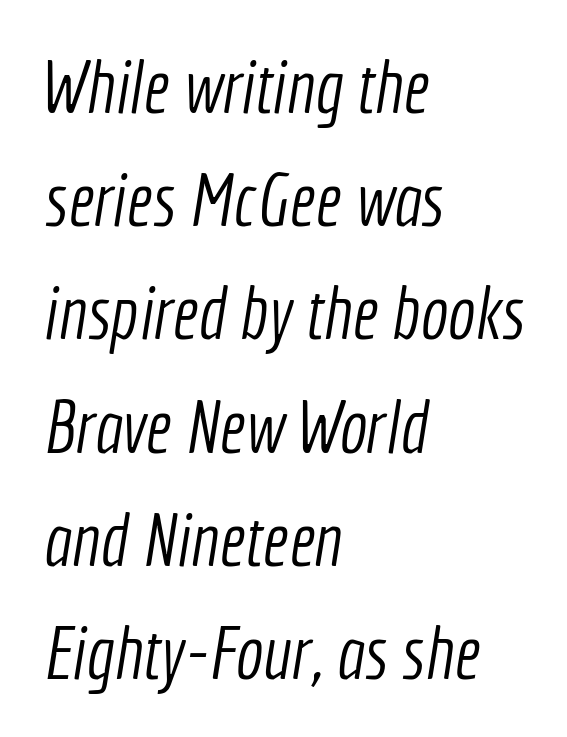
Q: Is the text bold? A: No.
Q: Is the typeface a serif or a sans-serif typeface? A: Sans-serif.
Q: Is the text underlined? A: No.
Q: How is the paragraph aligned? A: Left-aligned.
Q: Is the spacing between letters normal or unusually wide? A: Normal.
Q: Is the spacing between lines tight, normal or loose? A: Normal.
Q: Width (condensed, normal, or wide)? A: Condensed.
Q: x-height? A: Medium.
Q: Monospaced? A: No.
